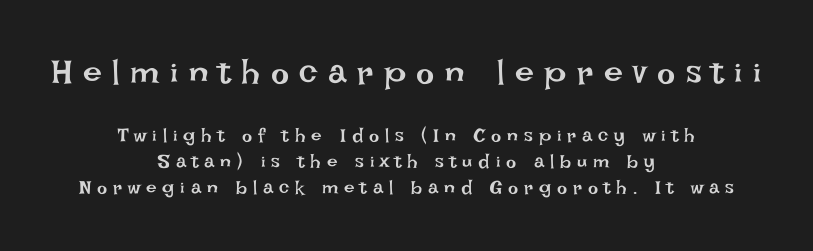
Q: Is the text bold? A: No.
Q: Is the text italic (slanted)? A: No, it is upright.
Q: Is the text underlined? A: No.
Q: How is the paragraph aligned? A: Centered.
Q: Is the spacing between letters normal or unusually wide? A: Unusually wide.
Q: Is the spacing between lines tight, normal or loose? A: Normal.
Q: Which block of text is set in a larger size, the first (top) or the second (bottom)? A: The first (top) one.
Q: Width (condensed, normal, or wide)? A: Normal.
Q: Stroke contrast? A: Low.
Q: x-height? A: Large.
Q: Monospaced? A: No.
